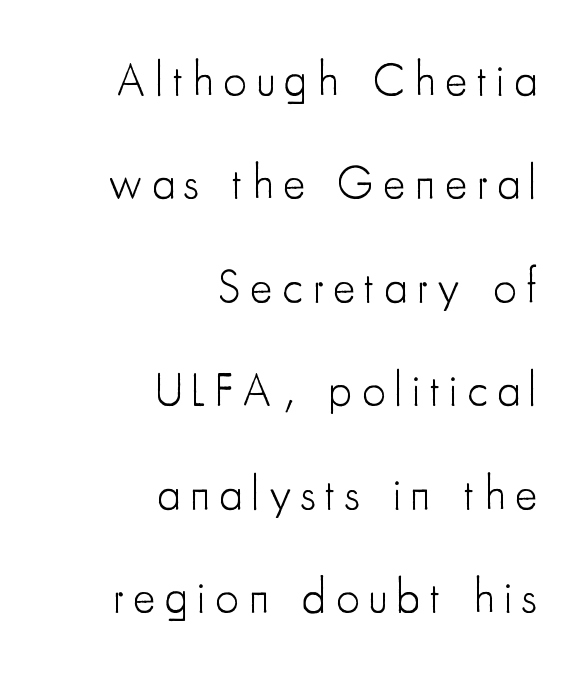
The axis of the letterforms is exactly vertical. The type family on display is of the sans-serif kind. Vertical stems look standard width or narrower in stroke. Clear beneath every line of the passage. The passage shown is typed in a proportional face where columns would drift.
